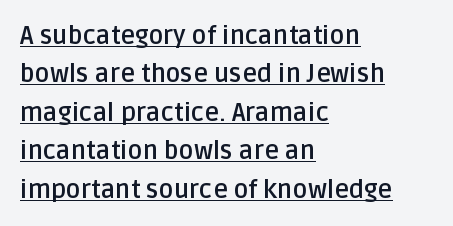
{"italic": "no", "bold": "yes", "underline": "yes", "align": "left", "line_spacing": "normal", "line_spacing_ratio": 1.54, "letter_spacing": "normal", "letter_spacing_em": 0.0, "glyph_px": 25}
